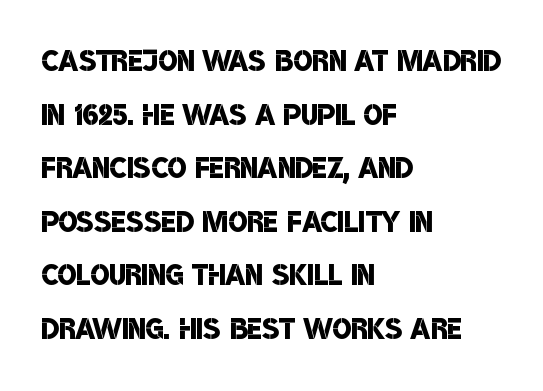
Stroke terminals: plain, sans-serif. Rule under the text: the space is simply empty. Varying glyph widths throughout — classic text-font behaviour. The typesetter chose a ragged-right arrangement here. The horizontal fit of the characters is conventional and even. Interline gaps are of average width in this sample.
